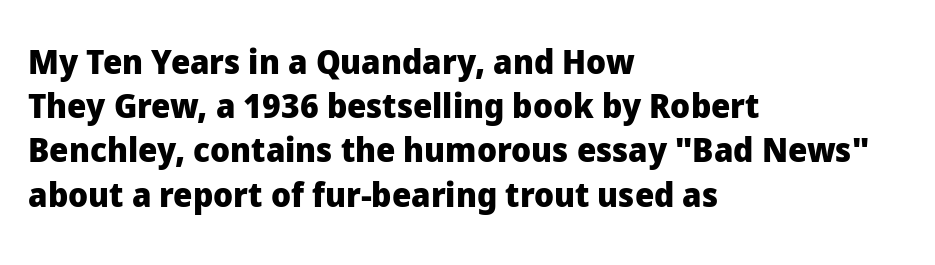
{"serif": "no", "italic": "no", "bold": "yes", "weight": "heavy", "width": "normal", "stroke_contrast": "low", "x_height": "medium", "monospaced": "no", "underline": "no", "align": "left", "line_spacing": "normal", "line_spacing_ratio": 1.3, "letter_spacing": "normal", "letter_spacing_em": 0.0, "glyph_px": 34}
